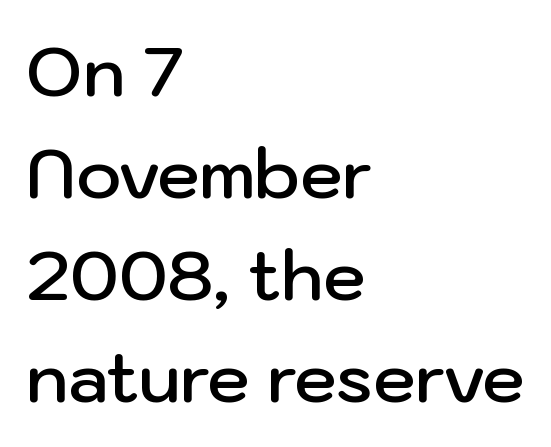
{"serif": "no", "italic": "no", "bold": "semi", "weight": "semibold", "width": "normal", "stroke_contrast": "low", "x_height": "medium", "monospaced": "no", "underline": "no", "align": "left", "line_spacing": "normal", "line_spacing_ratio": 1.5, "letter_spacing": "normal", "letter_spacing_em": 0.0, "glyph_px": 68}
